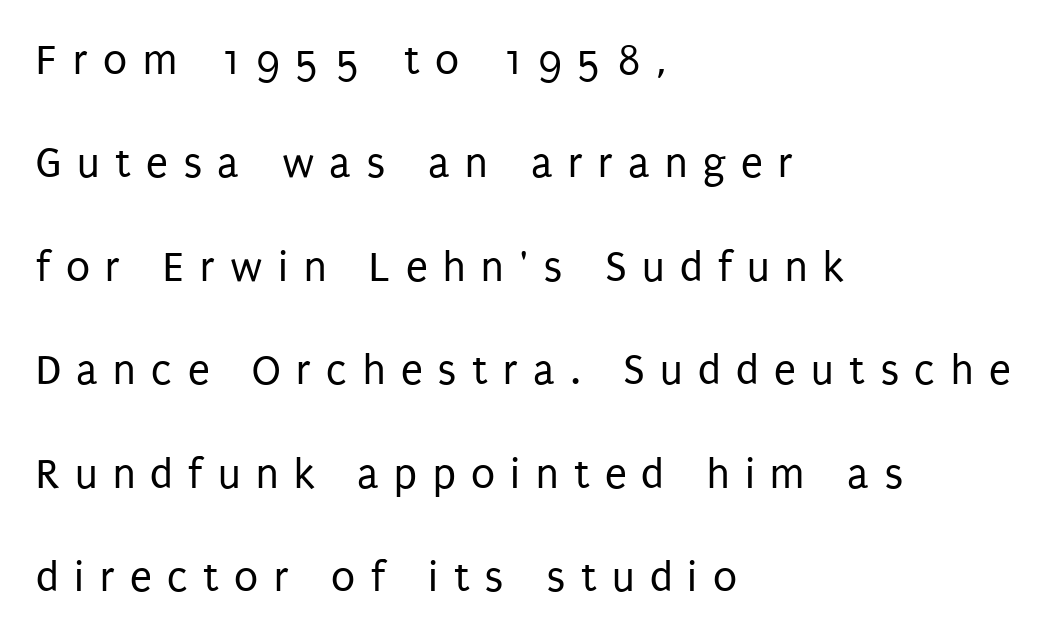
The image shows 44 px regular-weight, condensed sans-serif type, upright; set left-aligned, loose line spacing (2.35x), unusually wide letter spacing (+0.35 em), not underlined; low stroke contrast and a large x-height.
